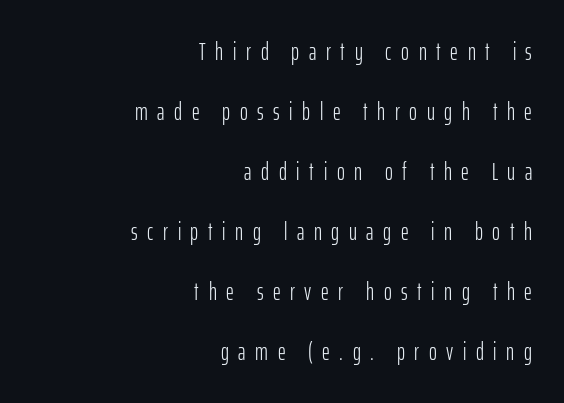
Q: Is the text bold? A: No.
Q: Is the text italic (slanted)? A: No, it is upright.
Q: Is the text underlined? A: No.
Q: How is the paragraph aligned? A: Right-aligned.
Q: Is the spacing between letters normal or unusually wide? A: Unusually wide.
Q: Is the spacing between lines tight, normal or loose? A: Loose.
